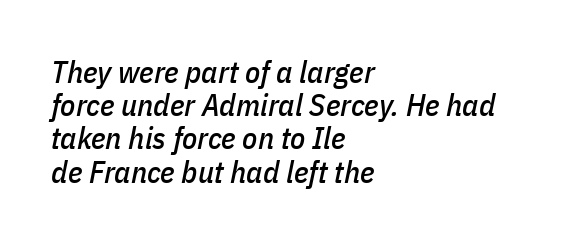
Q: Is the text italic (slanted)? A: Yes, it leans right by about 11 degrees.
Q: Is the text underlined? A: No.
Q: How is the paragraph aligned? A: Left-aligned.
Q: Is the spacing between letters normal or unusually wide? A: Normal.
Q: Is the spacing between lines tight, normal or loose? A: Tight.
Q: Width (condensed, normal, or wide)? A: Condensed.
Q: Stroke contrast? A: Low.
Q: x-height? A: Medium.
Q: Monospaced? A: No.
